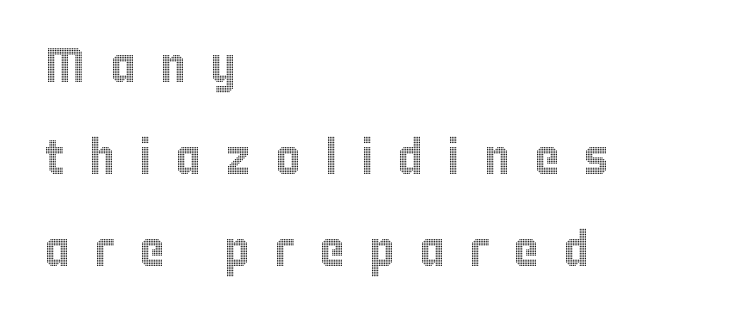
Just letters on the line, the space beneath them empty. The typography opts for an upright posture over an oblique one. The ragged edge is on the right, which tells us the setting is flush left. How are the letters spaced? Widely, with obvious added tracking.
